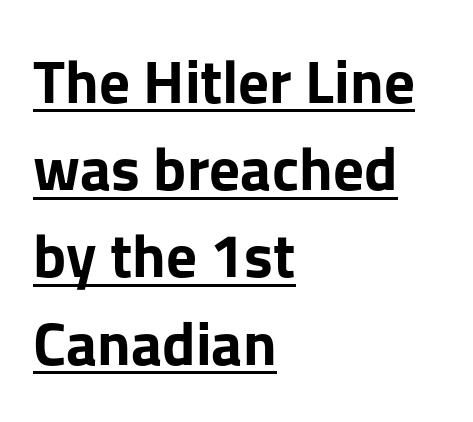
{"serif": "no", "italic": "no", "bold": "yes", "weight": "bold", "width": "normal", "stroke_contrast": "low", "x_height": "medium", "monospaced": "no", "underline": "yes", "align": "left", "line_spacing": "normal", "line_spacing_ratio": 1.43, "letter_spacing": "normal", "letter_spacing_em": 0.0, "glyph_px": 61}
